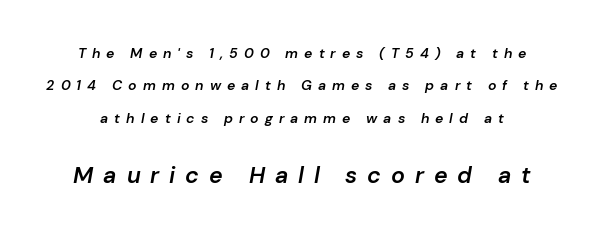
When letters slant like this, we call the style italic. Honestly, there is no underline to notice here at all. What's the leading like? Stretched, with rows far apart. Does the weight exceed regular? Yes, but only to semibold. Character size in the trailing block exceeds that of the leading block.
